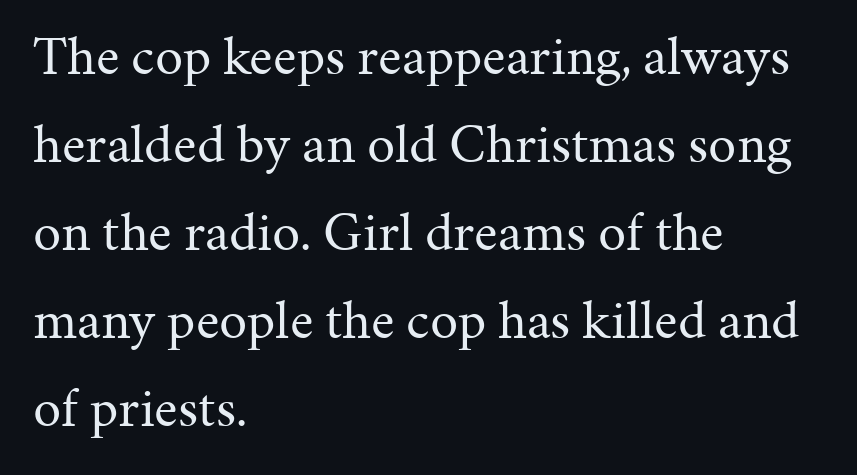
{"serif": "yes", "italic": "no", "bold": "no", "weight": "regular", "width": "normal", "stroke_contrast": "medium", "x_height": "medium", "monospaced": "no", "underline": "no", "align": "left", "line_spacing": "normal", "line_spacing_ratio": 1.57, "letter_spacing": "normal", "letter_spacing_em": 0.0, "glyph_px": 56}
